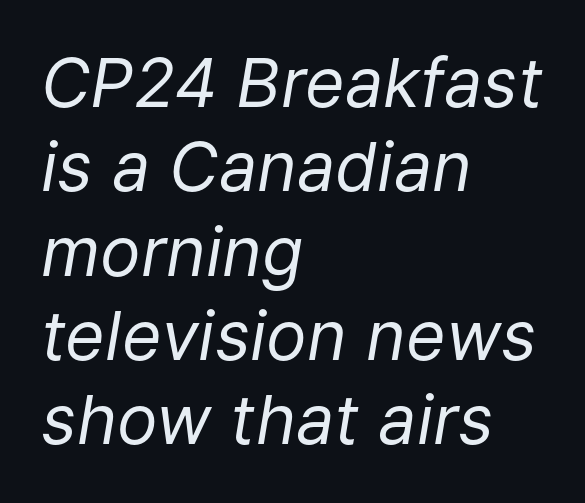
The image shows 68 px regular-weight type, italic (leaning right); set left-aligned, line spacing 1.24x, normal letter spacing, not underlined; low stroke contrast and a medium x-height.
